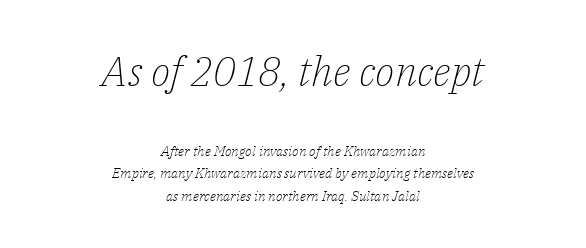
The image shows 41 px light serif type, italic (leaning right); set centered, normal line spacing (1.59x), normal letter spacing, not underlined; the first (top) block is 2.93x larger; low stroke contrast and a medium x-height.
